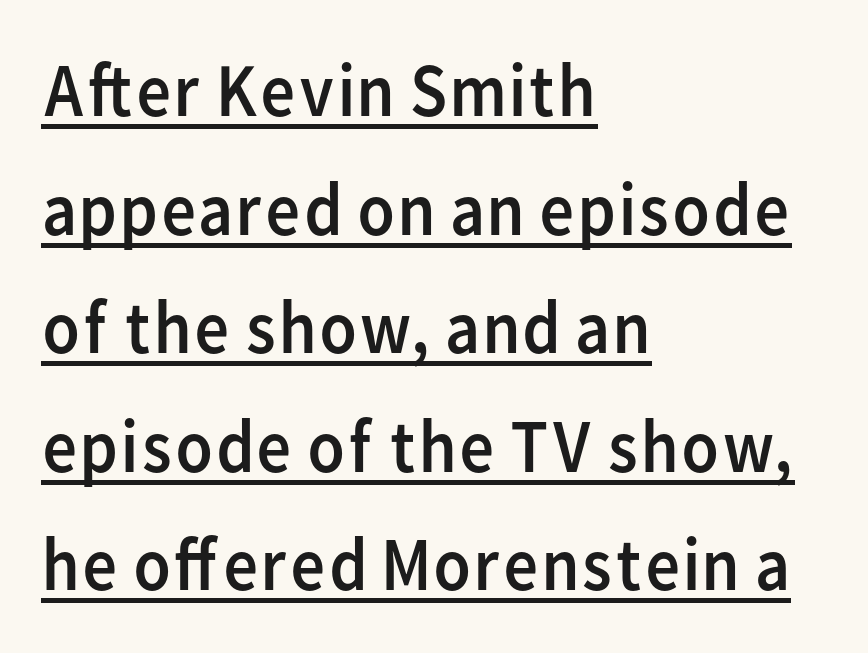
Q: Is the text bold? A: No.
Q: Is the text italic (slanted)? A: No, it is upright.
Q: Is the typeface a serif or a sans-serif typeface? A: Sans-serif.
Q: Is the text underlined? A: Yes.
Q: How is the paragraph aligned? A: Left-aligned.
Q: Is the spacing between letters normal or unusually wide? A: Normal.
Q: Is the spacing between lines tight, normal or loose? A: Normal.
Q: Width (condensed, normal, or wide)? A: Normal.
Q: Stroke contrast? A: Low.
Q: x-height? A: Medium.
Q: Monospaced? A: No.
